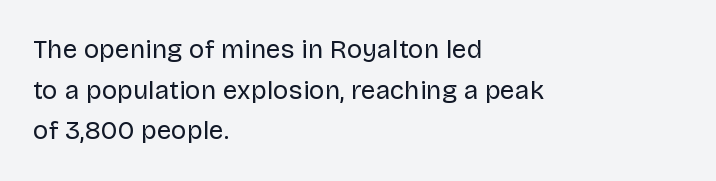
Q: Is the text bold? A: No.
Q: Is the text italic (slanted)? A: No, it is upright.
Q: Is the text underlined? A: No.
Q: How is the paragraph aligned? A: Left-aligned.
Q: Is the spacing between letters normal or unusually wide? A: Normal.
Q: Is the spacing between lines tight, normal or loose? A: Normal.
